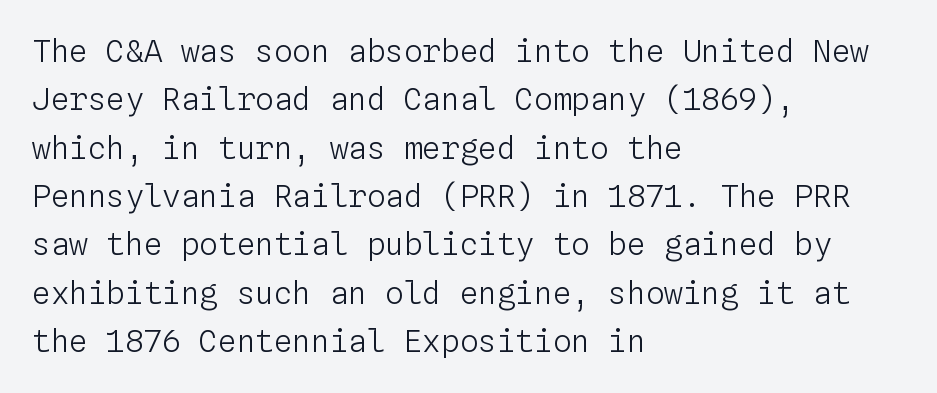
{"italic": "no", "bold": "no", "weight": "light", "width": "normal", "stroke_contrast": "low", "x_height": "medium", "monospaced": "yes", "underline": "no", "align": "left", "line_spacing": "normal", "line_spacing_ratio": 1.56, "letter_spacing": "normal", "letter_spacing_em": 0.0, "glyph_px": 31}
